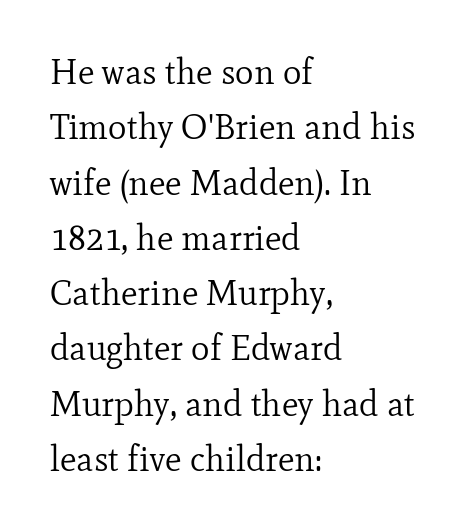
{"serif": "yes", "italic": "no", "bold": "no", "weight": "regular", "width": "normal", "stroke_contrast": "low", "x_height": "small", "monospaced": "no", "underline": "no", "align": "left", "line_spacing": "normal", "line_spacing_ratio": 1.58, "letter_spacing": "normal", "letter_spacing_em": 0.0, "glyph_px": 35}
